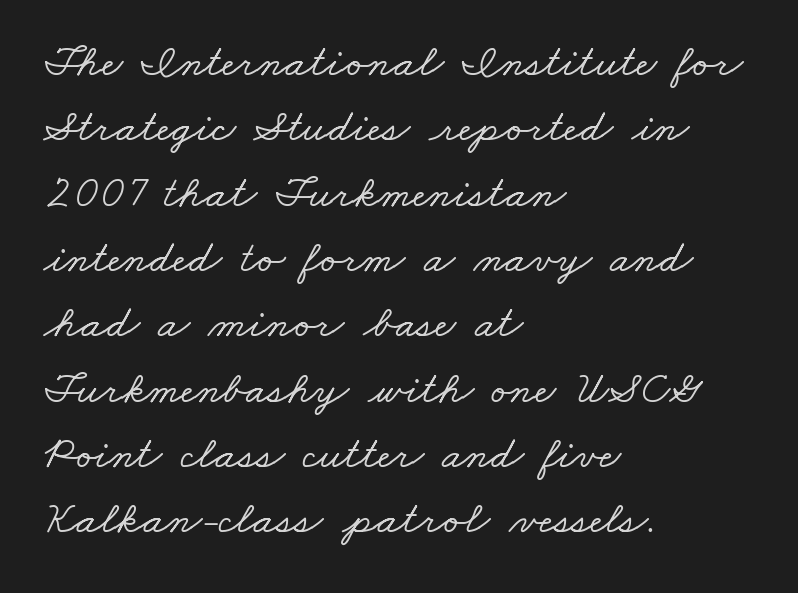
The image shows 46 px wide serif type; set left-aligned, normal line spacing (1.42x), normal letter spacing, not underlined; low stroke contrast and a small x-height.
